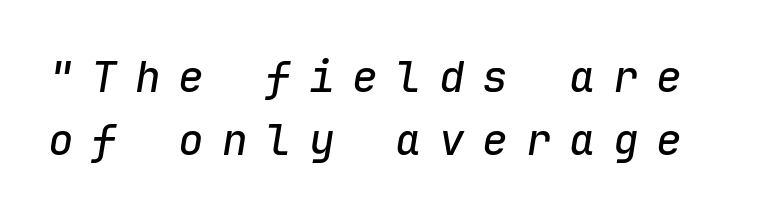
The image shows 43 px text type, italic (leaning right), monospaced; set normal line spacing (1.46x), unusually wide letter spacing (+0.41 em), not underlined; low stroke contrast and a medium x-height.
